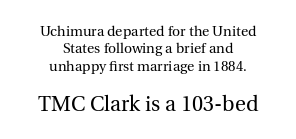
Every character sits straight up, as roman type does. Reading down the block, each line starts at a different indent, mirrored at its end. Note: smaller setting up top, larger setting below. Rule under the text: the space is simply empty. Compared with typical body copy, the letter spacing here is the same.
